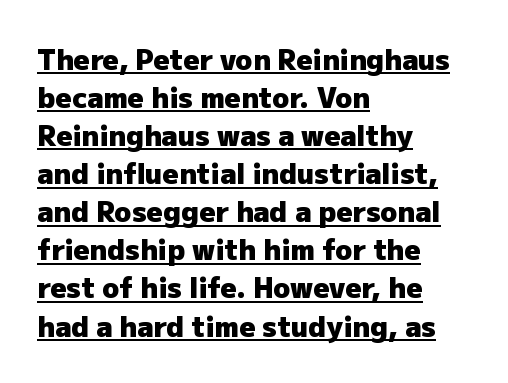
If you drew a line through each stem, it would be perfectly vertical. Underlining? Definitely there. The passage shown has conventional tracking throughout. Classification — sans serif. Typeset ragged right — the left edge is the straight one. Think of a printed novel: that variable character pitch is what you see here.
